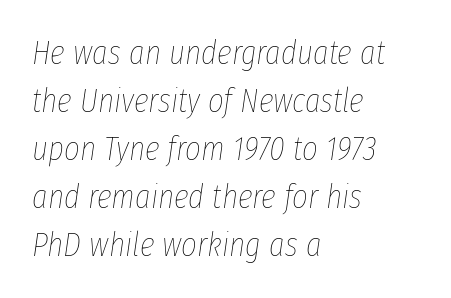
Nobody touched the tracking dial on this one. Vertically, the passage feels balanced, rows spaced as you'd expect. The lettering tilts uniformly, giving the passage an italic look. The letters advance in unequal steps, a hallmark of proportional type.
